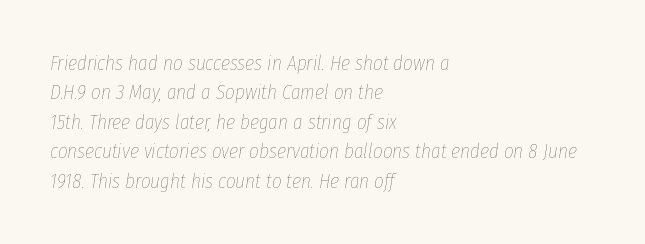
The image shows 21 px text type, italic (leaning right); set left-aligned, normal line spacing (1.4x), normal letter spacing, not underlined.
